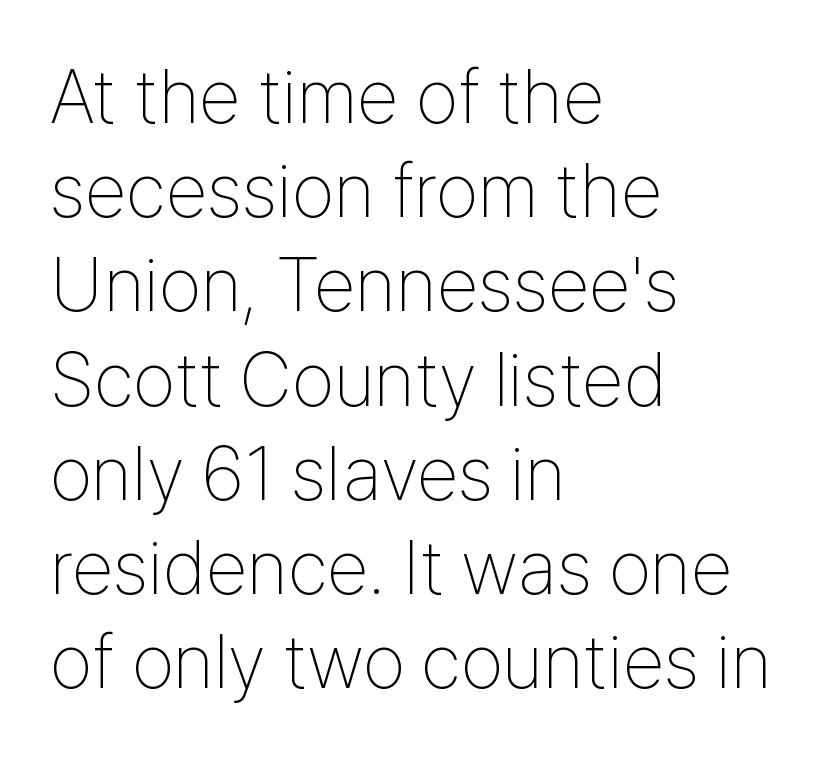
{"serif": "no", "italic": "no", "bold": "no", "weight": "thin", "width": "condensed", "stroke_contrast": "low", "x_height": "medium", "monospaced": "no", "underline": "no", "align": "left", "line_spacing_ratio": 1.24, "letter_spacing": "normal", "letter_spacing_em": 0.0, "glyph_px": 76}
